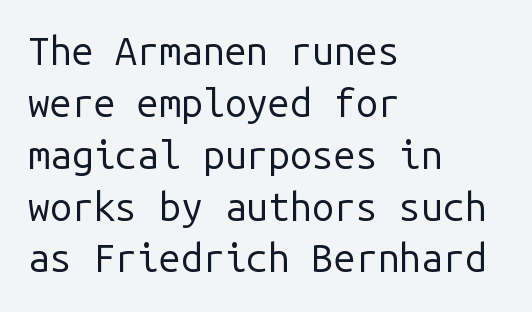
Quick note: not italic, upright. Nope, no serifs anywhere on these letters. These glyphs show unthickened strokes, regular width or finer. Which margin do the lines hug? The left one — the right edge is uneven. Nothing unusual about the tracking: characters are spaced as the font intends. The designer left line spacing at the default.
